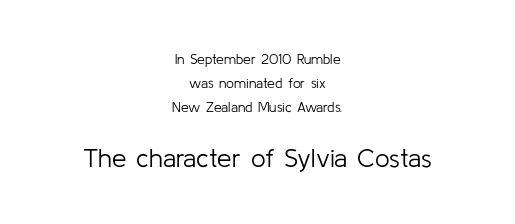
Style check: upright. Weight: not bold — regular or lighter. The designer left line spacing at the default. No word sits above an underline.
